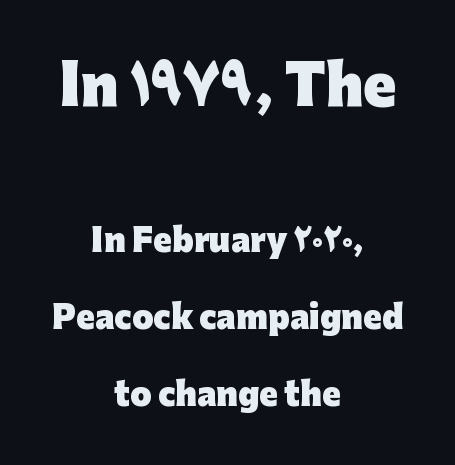
The designer went with a sans here, leaving each stem footless. Varying glyph widths throughout — classic text-font behaviour. The letterforms sit shoulder to shoulder at normal distance. The typesetting leans heavy: a genuine bold.
